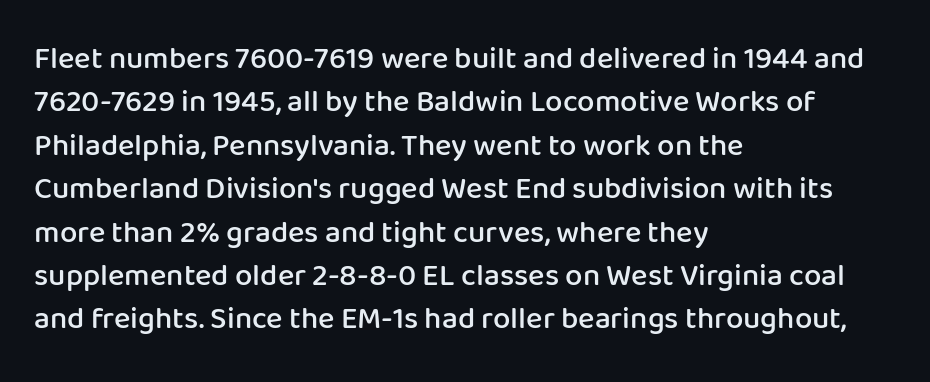
The image shows 31 px semibold sans-serif type, upright; set left-aligned, normal line spacing (1.4x), normal letter spacing, not underlined; low stroke contrast and a medium x-height.
